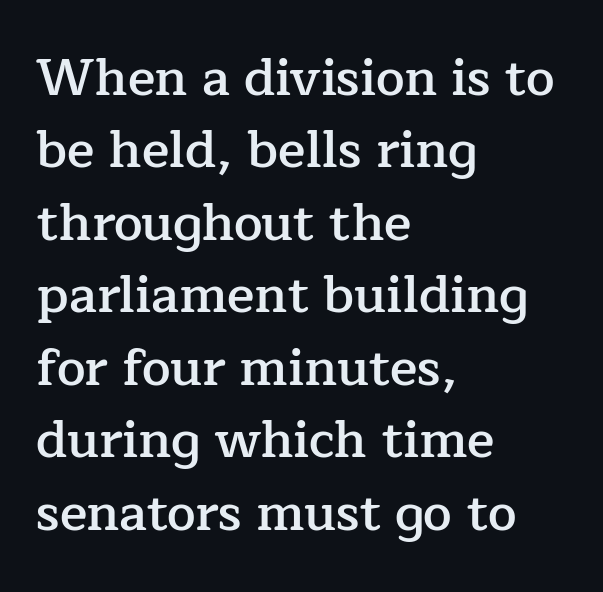
{"serif": "yes", "italic": "no", "bold": "semi", "weight": "semibold", "width": "normal", "stroke_contrast": "low", "x_height": "medium", "monospaced": "no", "underline": "no", "align": "left", "line_spacing": "normal", "line_spacing_ratio": 1.42, "letter_spacing": "normal", "letter_spacing_em": 0.0, "glyph_px": 51}
